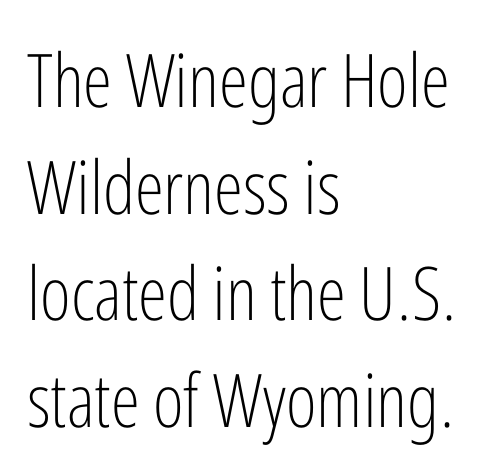
The face used here is proportionally spaced, like ordinary book or web type. Compared with a typical body face, this is equally light or lighter still. Baseline-to-baseline distance is the conventional proportion of letter height. The ragged edge is on the right, which tells us the setting is flush left. Honestly, the letter spacing is just normal — you wouldn't notice it. Descender tails drop into unmarked territory.
